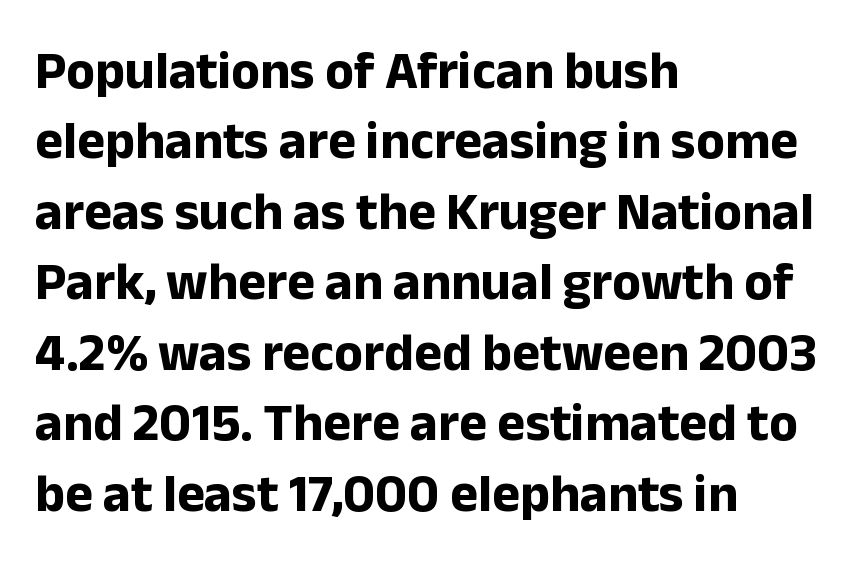
The image shows 53 px bold sans-serif type, upright; set left-aligned, normal line spacing (1.33x), normal letter spacing, not underlined; low stroke contrast and a medium x-height.
